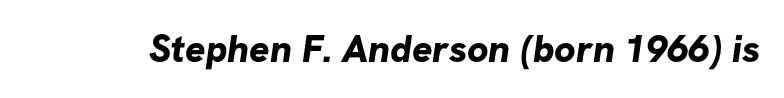
Q: Is the text bold? A: Yes.
Q: Is the typeface a serif or a sans-serif typeface? A: Sans-serif.
Q: Is the text underlined? A: No.
Q: Is the spacing between letters normal or unusually wide? A: Normal.
Q: Width (condensed, normal, or wide)? A: Normal.
Q: Stroke contrast? A: Low.
Q: x-height? A: Medium.
Q: Monospaced? A: No.
